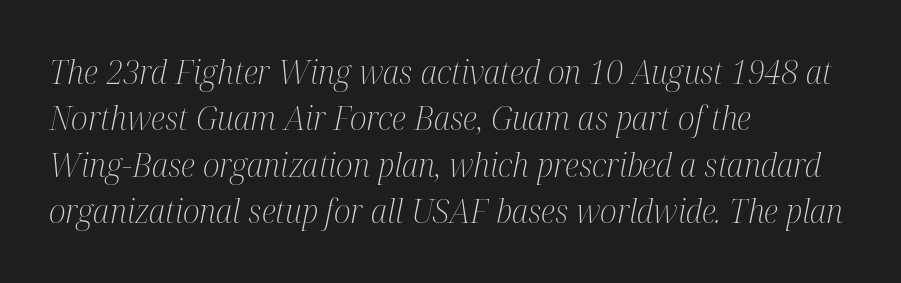
The image shows 32 px light, condensed serif type, italic (leaning right); set left-aligned, normal line spacing (1.45x), normal letter spacing, not underlined; medium stroke contrast and a medium x-height.
